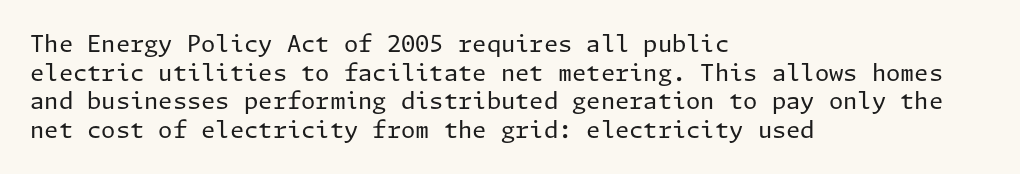
Q: Is the text bold? A: No.
Q: Is the text italic (slanted)? A: No, it is upright.
Q: Is the text underlined? A: No.
Q: How is the paragraph aligned? A: Left-aligned.
Q: Is the spacing between letters normal or unusually wide? A: Normal.
Q: Is the spacing between lines tight, normal or loose? A: Normal.
